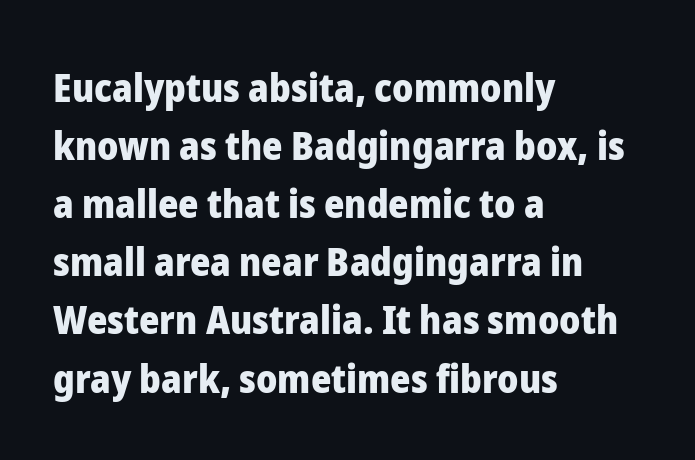
The image shows 39 px heavy sans-serif type, upright; set left-aligned, normal line spacing (1.49x), normal letter spacing, not underlined; low stroke contrast and a medium x-height.
